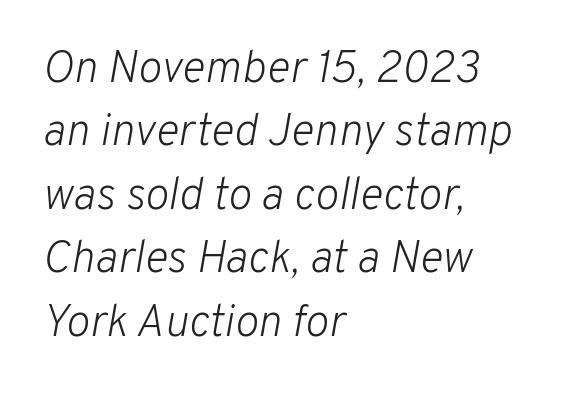
{"italic": "yes", "lean": "right", "slant_degrees": 10, "bold": "no", "weight": "light", "width": "normal", "stroke_contrast": "low", "x_height": "medium", "monospaced": "no", "underline": "no", "align": "left", "line_spacing": "normal", "line_spacing_ratio": 1.41, "letter_spacing": "normal", "letter_spacing_em": 0.0, "glyph_px": 45}
